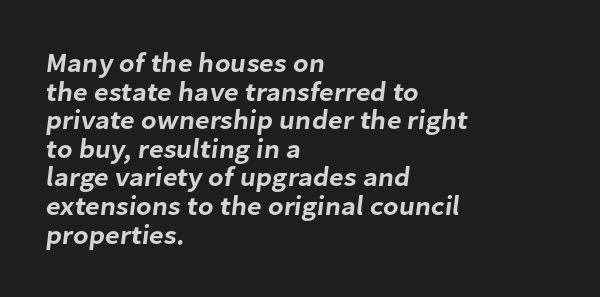
Q: Is the text underlined? A: No.
Q: How is the paragraph aligned? A: Left-aligned.
Q: Is the spacing between letters normal or unusually wide? A: Normal.
Q: Is the spacing between lines tight, normal or loose? A: Tight.
